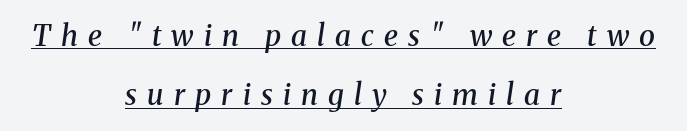
{"serif": "yes", "italic": "yes", "lean": "right", "slant_degrees": 8, "bold": "semi", "weight": "semibold", "width": "normal", "stroke_contrast": "medium", "x_height": "medium", "monospaced": "no", "underline": "yes", "align": "center", "line_spacing": "loose", "line_spacing_ratio": 2.04, "letter_spacing": "wide", "letter_spacing_em": 0.35, "glyph_px": 29}
